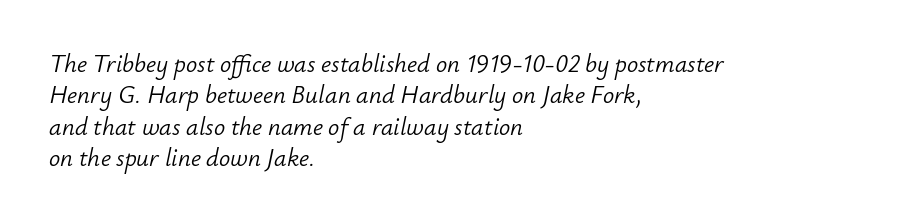
Q: Is the text bold? A: No.
Q: Is the text italic (slanted)? A: Yes, it leans right by about 12 degrees.
Q: Is the text underlined? A: No.
Q: How is the paragraph aligned? A: Left-aligned.
Q: Is the spacing between letters normal or unusually wide? A: Normal.
Q: Is the spacing between lines tight, normal or loose? A: Normal.
